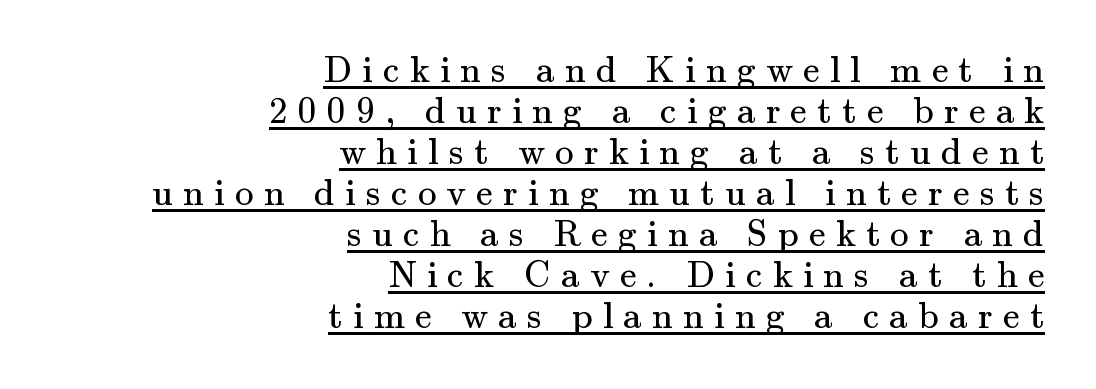
Q: Is the text bold? A: No.
Q: Is the text italic (slanted)? A: No, it is upright.
Q: Is the typeface a serif or a sans-serif typeface? A: Serif.
Q: Is the text underlined? A: Yes.
Q: How is the paragraph aligned? A: Right-aligned.
Q: Is the spacing between letters normal or unusually wide? A: Unusually wide.
Q: Is the spacing between lines tight, normal or loose? A: Tight.
Q: Width (condensed, normal, or wide)? A: Normal.
Q: Stroke contrast? A: Medium.
Q: x-height? A: Small.
Q: Monospaced? A: No.
